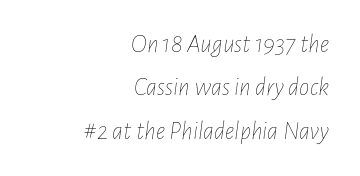
The image shows 26 px text type, italic (leaning right); set right-aligned, normal line spacing (1.67x), normal letter spacing, not underlined.
